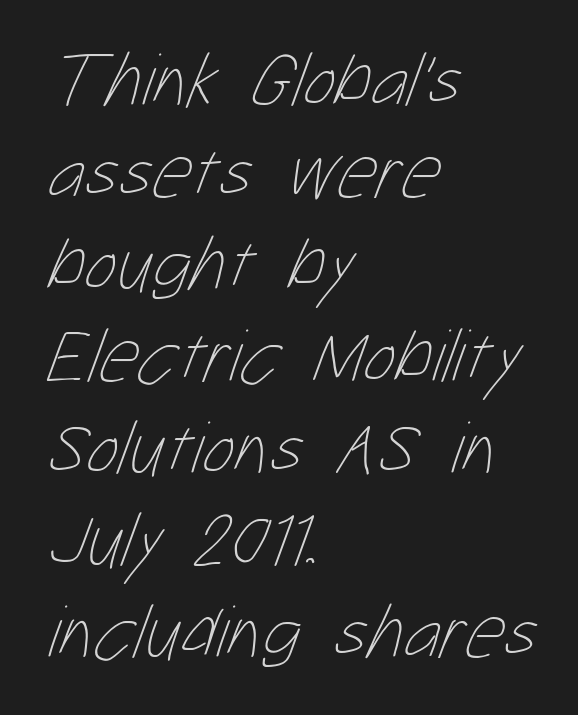
Q: Is the text bold? A: No.
Q: Is the text underlined? A: No.
Q: How is the paragraph aligned? A: Left-aligned.
Q: Is the spacing between letters normal or unusually wide? A: Normal.
Q: Width (condensed, normal, or wide)? A: Condensed.
Q: Stroke contrast? A: Low.
Q: x-height? A: Medium.
Q: Monospaced? A: No.
